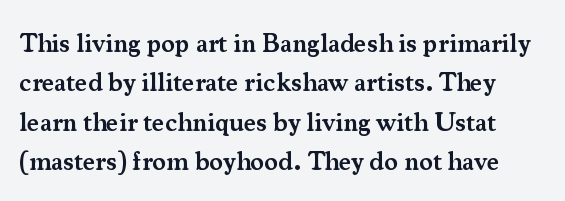
Q: Is the text bold? A: Semi-bold.
Q: Is the text italic (slanted)? A: No, it is upright.
Q: Is the text underlined? A: No.
Q: Is the spacing between letters normal or unusually wide? A: Normal.
Q: Is the spacing between lines tight, normal or loose? A: Normal.
